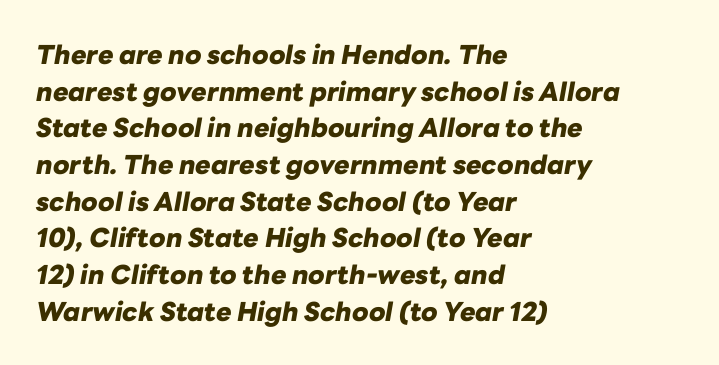
The image shows 26 px bold type, italic (leaning right); set left-aligned, normal line spacing (1.41x), normal letter spacing, not underlined.
